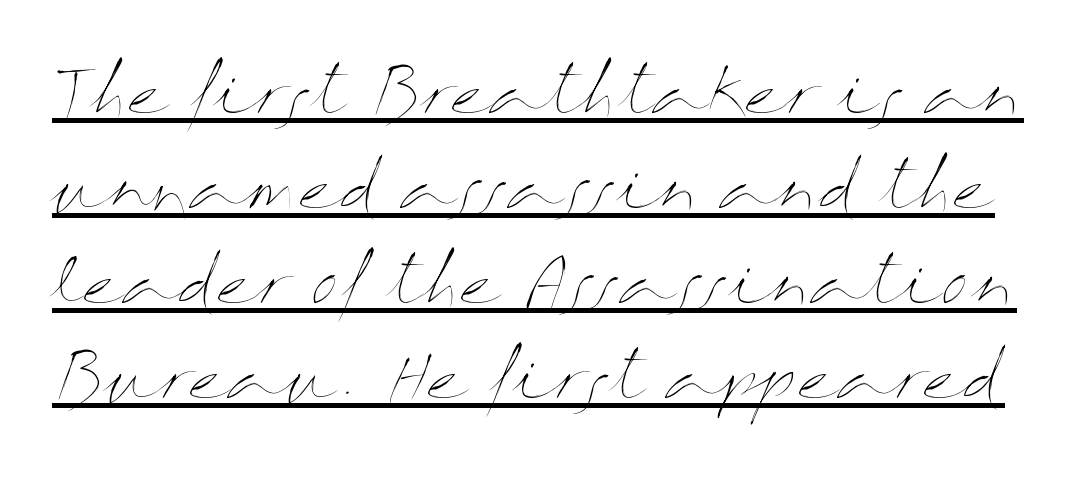
The image shows 62 px thin, wide type; set normal line spacing (1.53x), normal letter spacing, underlined; medium stroke contrast and a medium x-height.
